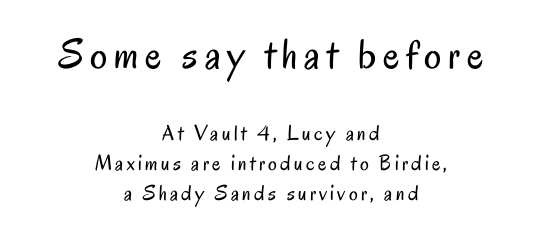
{"serif": "no", "italic": "no", "bold": "no", "weight": "regular", "width": "condensed", "stroke_contrast": "low", "x_height": "small", "monospaced": "no", "underline": "no", "align": "center", "line_spacing": "normal", "line_spacing_ratio": 1.35, "larger_block": "first", "size_ratio": 1.95, "glyph_px": 43}
